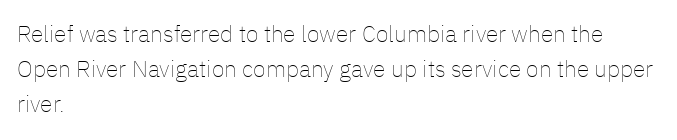
The image shows 23 px text type, upright; set left-aligned, normal line spacing (1.52x), normal letter spacing, not underlined.
